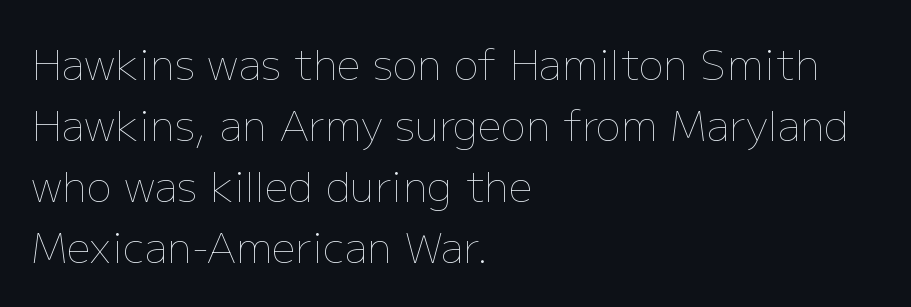
The image shows 42 px thin type, upright; set left-aligned, normal line spacing (1.45x), normal letter spacing, not underlined; low stroke contrast and a medium x-height.
